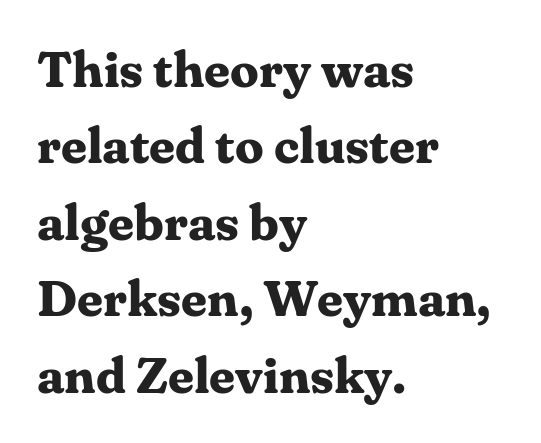
{"serif": "yes", "italic": "no", "bold": "yes", "weight": "bold", "width": "normal", "stroke_contrast": "medium", "x_height": "medium", "monospaced": "no", "underline": "no", "align": "left", "line_spacing": "normal", "line_spacing_ratio": 1.5, "letter_spacing": "normal", "letter_spacing_em": 0.0, "glyph_px": 51}
